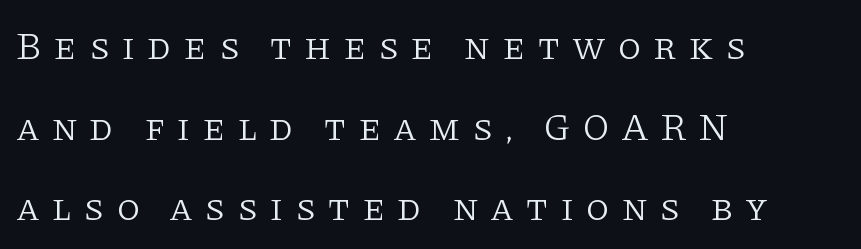
The image shows 38 px light serif type, upright; set left-aligned, loose line spacing (2.12x), unusually wide letter spacing (+0.31 em), not underlined; low stroke contrast and a large x-height.
